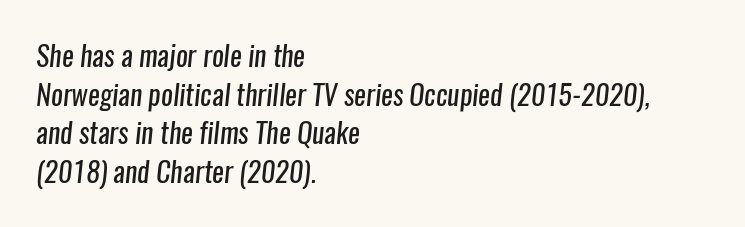
{"serif": "no", "bold": "no", "weight": "regular", "width": "condensed", "stroke_contrast": "low", "x_height": "medium", "monospaced": "no", "underline": "no", "align": "left", "line_spacing": "normal", "line_spacing_ratio": 1.38, "letter_spacing": "normal", "letter_spacing_em": 0.0, "glyph_px": 28}
